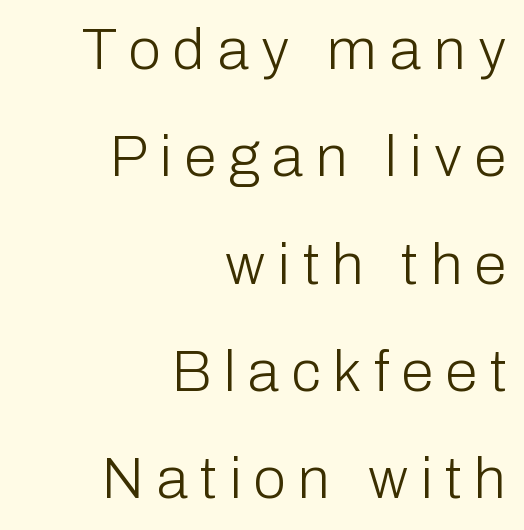
The image shows 58 px light sans-serif type, upright; set right-aligned, line spacing 1.85x, unusually wide letter spacing (+0.22 em), not underlined; low stroke contrast and a medium x-height.
